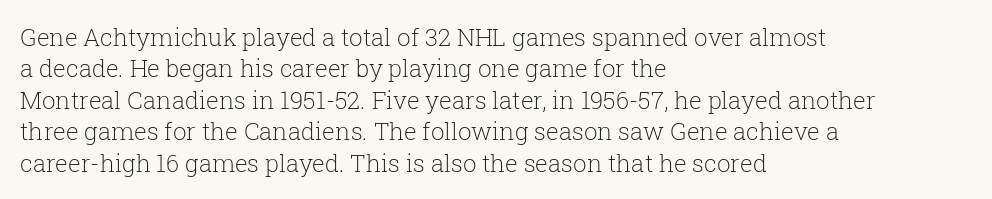
The image shows 24 px text type, upright; set left-aligned, normal line spacing (1.31x), normal letter spacing, not underlined.
